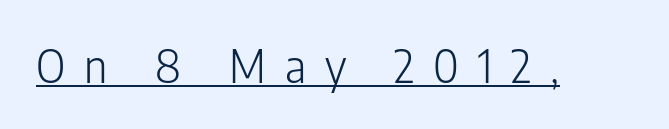
{"serif": "no", "italic": "no", "bold": "no", "weight": "light", "width": "condensed", "stroke_contrast": "low", "x_height": "medium", "monospaced": "no", "underline": "yes", "letter_spacing": "wide", "letter_spacing_em": 0.42, "glyph_px": 45}
